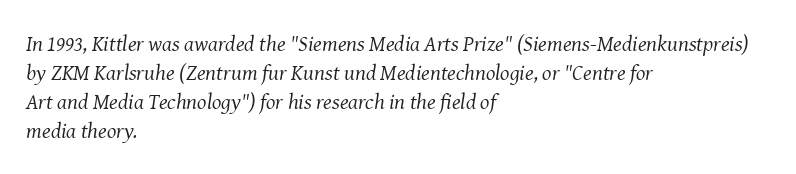
{"italic": "yes", "lean": "right", "slant_degrees": 8, "bold": "no", "underline": "no", "align": "left", "line_spacing": "normal", "line_spacing_ratio": 1.32, "letter_spacing": "normal", "letter_spacing_em": 0.0, "glyph_px": 22}
